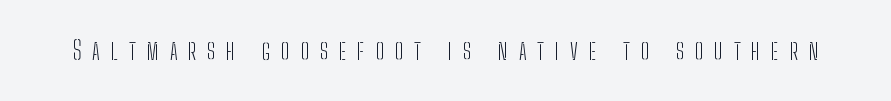
The image shows 25 px text type, upright; set unusually wide letter spacing (+0.44 em), not underlined.
